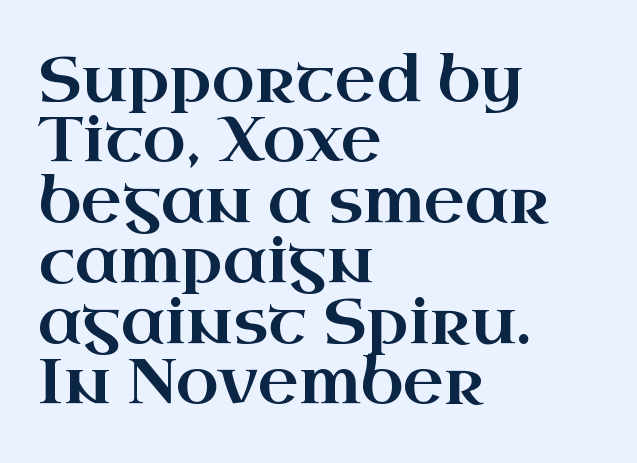
{"serif": "yes", "italic": "no", "width": "wide", "stroke_contrast": "high", "x_height": "small", "monospaced": "no", "underline": "no", "align": "left", "line_spacing": "tight", "line_spacing_ratio": 0.96, "letter_spacing": "normal", "letter_spacing_em": 0.0, "glyph_px": 63}
